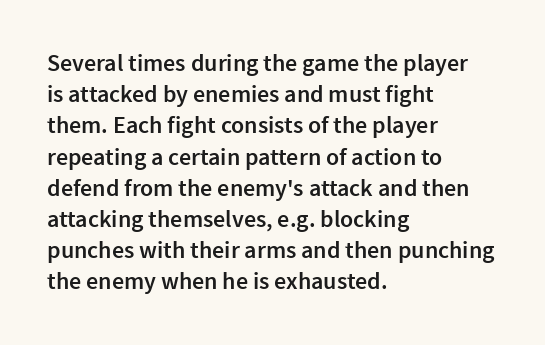
The image shows 24 px text type, upright; set left-aligned, normal line spacing (1.3x), normal letter spacing, not underlined.
